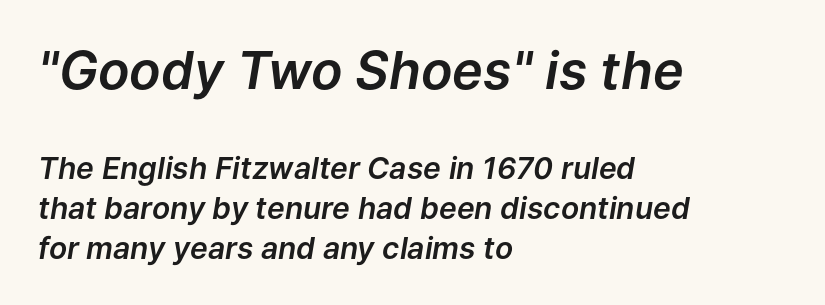
The image shows 52 px text type, italic (leaning right); set left-aligned, normal line spacing (1.33x), normal letter spacing, not underlined; the first (top) block is 1.73x larger; low stroke contrast and a medium x-height.
